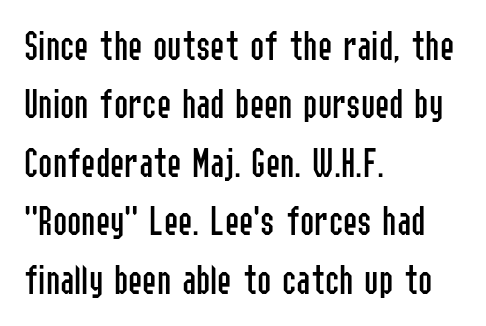
The image shows 43 px regular-weight, condensed sans-serif type, upright; set left-aligned, normal line spacing (1.36x), normal letter spacing, not underlined; low stroke contrast and a medium x-height.
